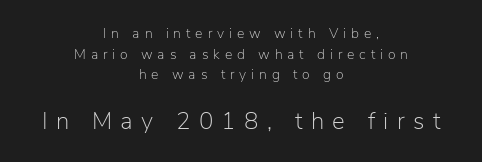
Unlike italic type, these characters show no tilt at all. This sample uses expanded letter spacing, leaving extra air between glyphs. Leading: standard. Stroke mass is kept to a normal reading level or below. Rule under the text: the space is simply empty.
